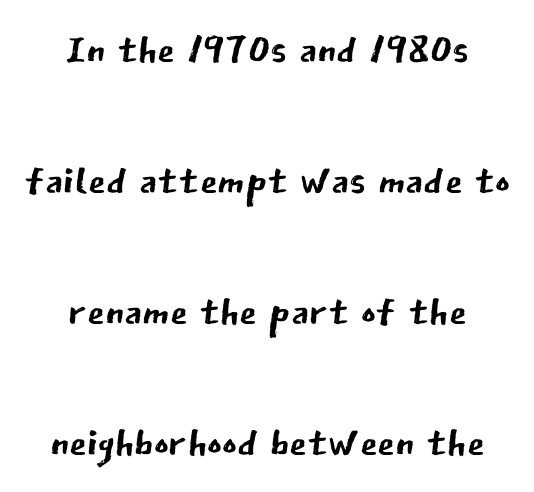
{"serif": "no", "italic": "no", "bold": "no", "weight": "regular", "width": "normal", "stroke_contrast": "low", "x_height": "medium", "monospaced": "no", "underline": "no", "align": "center", "line_spacing": "loose", "line_spacing_ratio": 2.3, "letter_spacing": "normal", "letter_spacing_em": 0.0, "glyph_px": 57}
